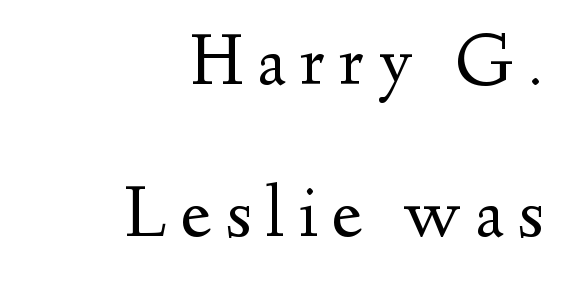
{"serif": "yes", "italic": "no", "bold": "no", "weight": "regular", "width": "normal", "stroke_contrast": "medium", "x_height": "small", "monospaced": "no", "underline": "no", "align": "right", "line_spacing": "loose", "line_spacing_ratio": 2.03, "glyph_px": 75}
